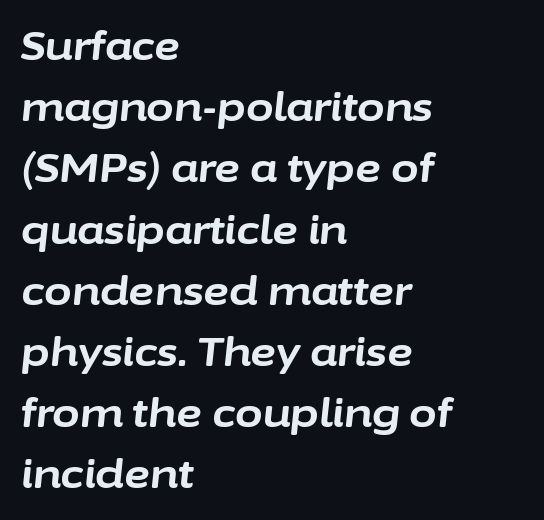
Quick note: interline space is typical. The line texture is even and compact thanks to regular tracking. Note the varied advance widths — an 'i' is clearly narrower than an 'm'. Line starts are locked; line ends wander. A full-strength bold gives these letters their thick strokes.
